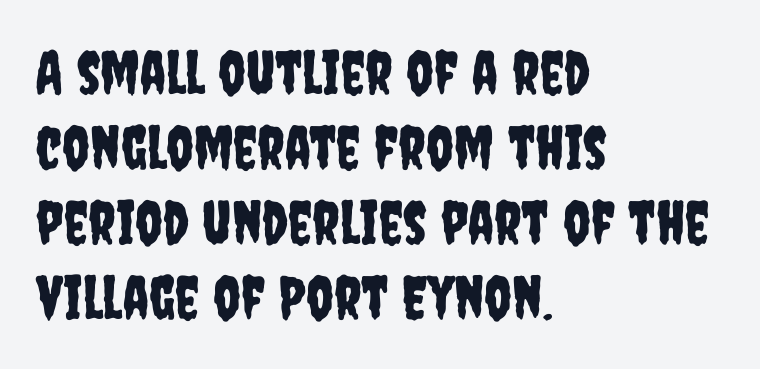
Q: Is the text italic (slanted)? A: No, it is upright.
Q: Is the typeface a serif or a sans-serif typeface? A: Sans-serif.
Q: Is the text underlined? A: No.
Q: How is the paragraph aligned? A: Left-aligned.
Q: Is the spacing between letters normal or unusually wide? A: Normal.
Q: Is the spacing between lines tight, normal or loose? A: Normal.
Q: Width (condensed, normal, or wide)? A: Condensed.
Q: Stroke contrast? A: Low.
Q: x-height? A: Large.
Q: Monospaced? A: No.
